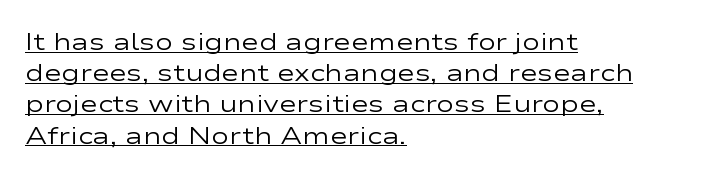
{"italic": "no", "bold": "no", "underline": "yes", "align": "left", "line_spacing": "normal", "line_spacing_ratio": 1.3, "letter_spacing": "normal", "letter_spacing_em": 0.0, "glyph_px": 24}
